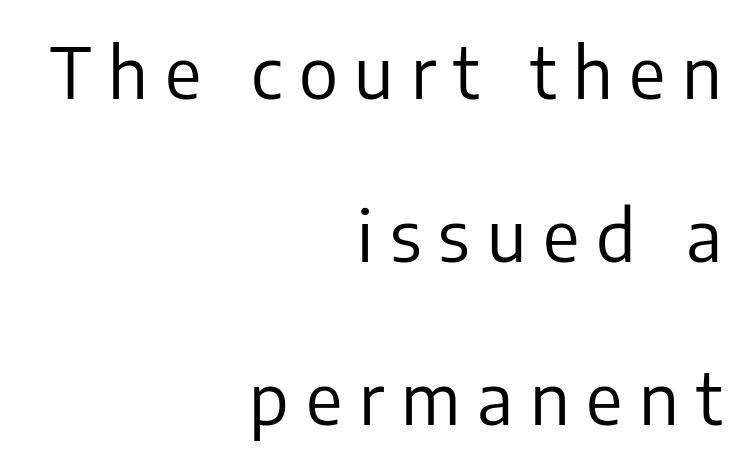
The image shows 70 px regular-weight sans-serif type, upright; set right-aligned, loose line spacing (2.33x), unusually wide letter spacing (+0.24 em), not underlined; low stroke contrast and a medium x-height.
